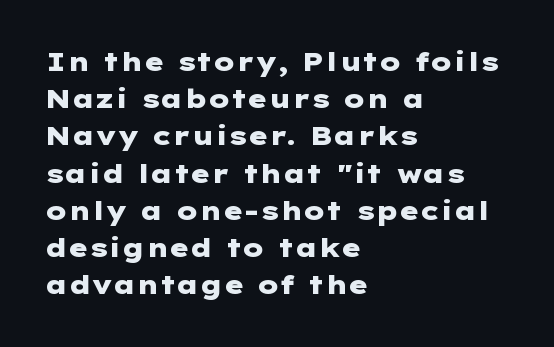
The image shows 26 px bold type, upright; set left-aligned, normal line spacing (1.43x), normal letter spacing, not underlined.
